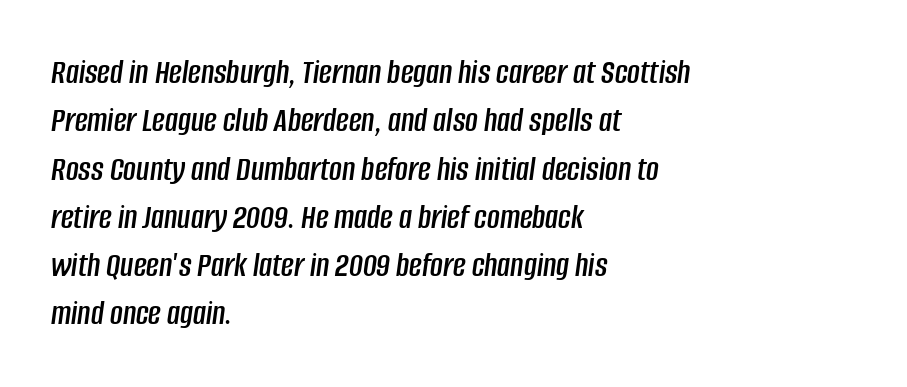
The image shows 35 px condensed type, italic (leaning right); set left-aligned, normal line spacing (1.38x), normal letter spacing, not underlined; low stroke contrast and a large x-height.
